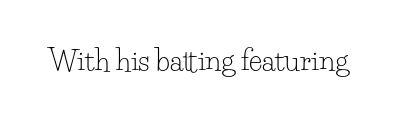
The image shows 28 px light serif type, upright; set normal letter spacing, not underlined; low stroke contrast and a small x-height.
